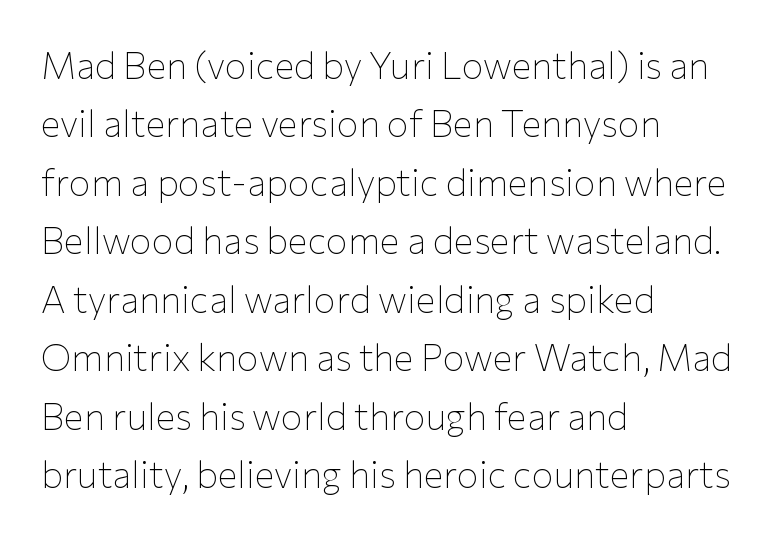
The image shows 37 px thin sans-serif type, upright; set left-aligned, normal line spacing (1.58x), normal letter spacing, not underlined; low stroke contrast and a medium x-height.
